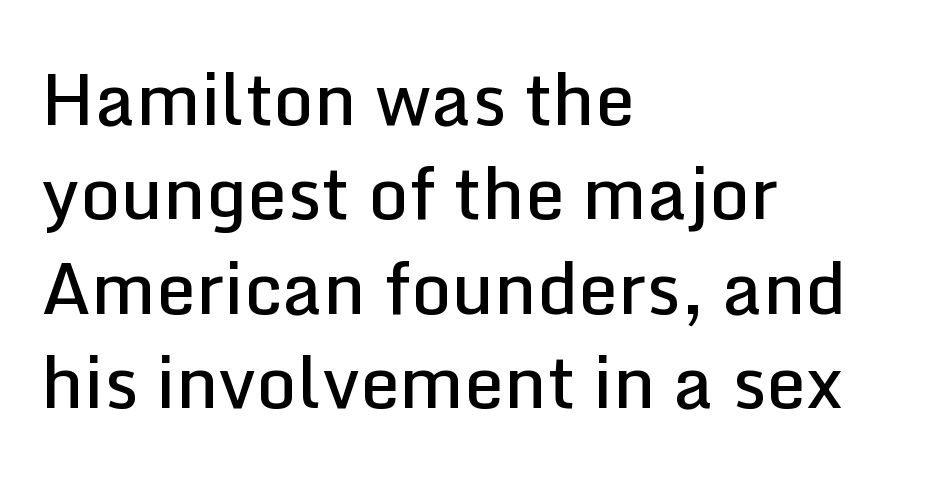
Q: Is the text bold? A: Semi-bold.
Q: Is the text italic (slanted)? A: No, it is upright.
Q: Is the typeface a serif or a sans-serif typeface? A: Sans-serif.
Q: Is the text underlined? A: No.
Q: How is the paragraph aligned? A: Left-aligned.
Q: Is the spacing between letters normal or unusually wide? A: Normal.
Q: Is the spacing between lines tight, normal or loose? A: Normal.
Q: Width (condensed, normal, or wide)? A: Normal.
Q: Stroke contrast? A: Low.
Q: x-height? A: Medium.
Q: Monospaced? A: No.
